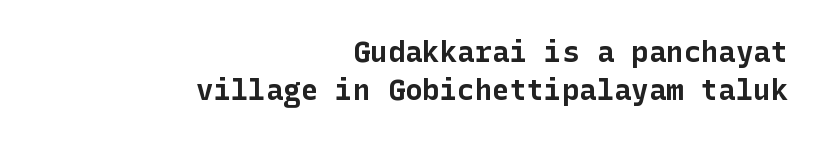
The image shows 29 px bold sans-serif type, upright; set right-aligned, normal line spacing (1.3x), normal letter spacing, not underlined; low stroke contrast and a medium x-height.
